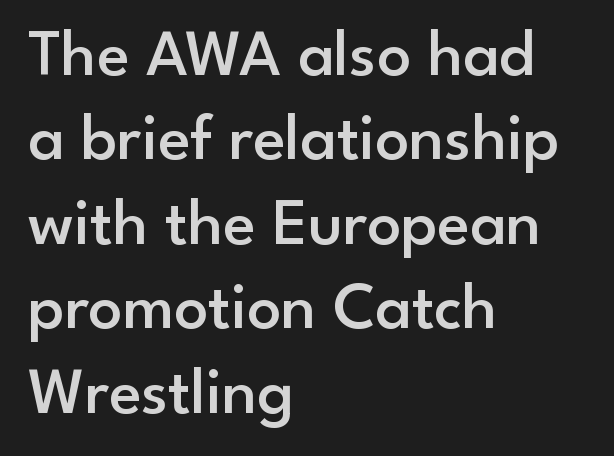
Q: Is the text bold? A: Semi-bold.
Q: Is the text italic (slanted)? A: No, it is upright.
Q: Is the typeface a serif or a sans-serif typeface? A: Sans-serif.
Q: Is the text underlined? A: No.
Q: How is the paragraph aligned? A: Left-aligned.
Q: Is the spacing between letters normal or unusually wide? A: Normal.
Q: Is the spacing between lines tight, normal or loose? A: Normal.
Q: Width (condensed, normal, or wide)? A: Normal.
Q: Stroke contrast? A: Low.
Q: x-height? A: Small.
Q: Monospaced? A: No.
